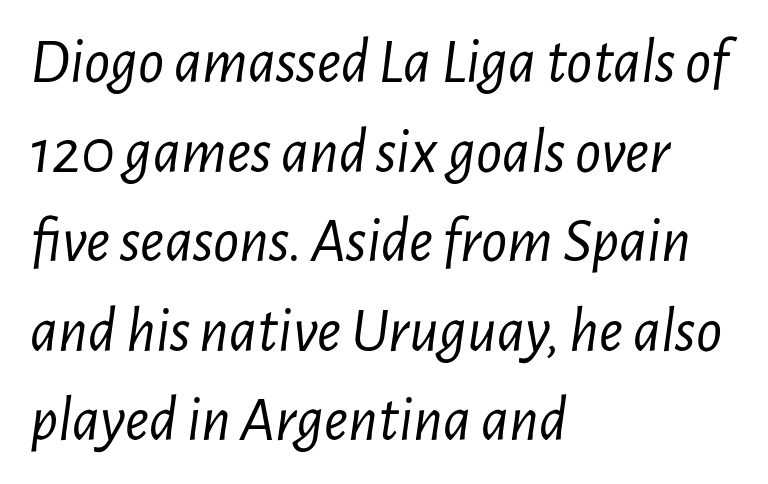
Q: Is the text bold? A: No.
Q: Is the text italic (slanted)? A: Yes, it leans right by about 7 degrees.
Q: Is the text underlined? A: No.
Q: How is the paragraph aligned? A: Left-aligned.
Q: Is the spacing between letters normal or unusually wide? A: Normal.
Q: Is the spacing between lines tight, normal or loose? A: Normal.
Q: Width (condensed, normal, or wide)? A: Condensed.
Q: Stroke contrast? A: Low.
Q: x-height? A: Medium.
Q: Monospaced? A: No.
